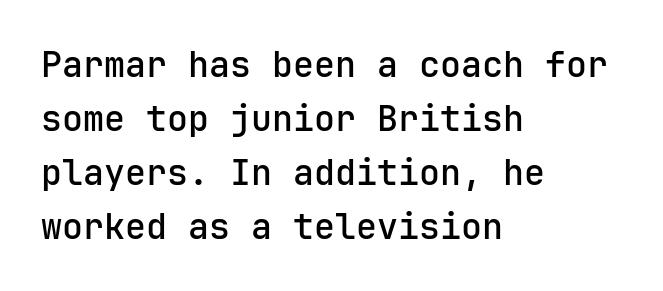
Q: Is the text bold? A: Semi-bold.
Q: Is the text italic (slanted)? A: No, it is upright.
Q: Is the typeface a serif or a sans-serif typeface? A: Sans-serif.
Q: Is the text underlined? A: No.
Q: How is the paragraph aligned? A: Left-aligned.
Q: Is the spacing between letters normal or unusually wide? A: Normal.
Q: Is the spacing between lines tight, normal or loose? A: Normal.
Q: Width (condensed, normal, or wide)? A: Normal.
Q: Stroke contrast? A: Low.
Q: x-height? A: Medium.
